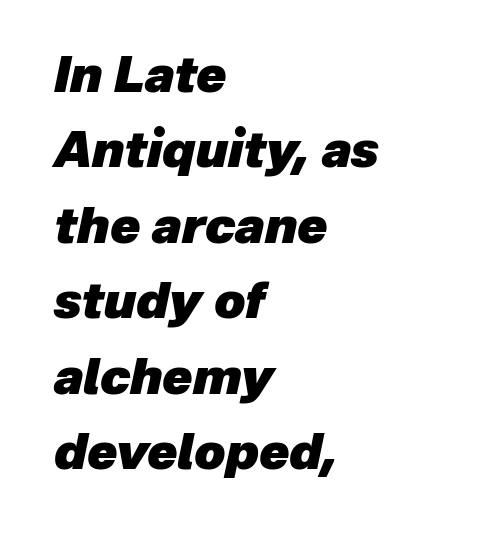
Tracking value appears to be zero — textbook default spacing. This block has exactly the height ordinary leading produces. Character widths vary here, with narrow letters taking less room than wide ones. When letters slant like this, we call the style italic.
